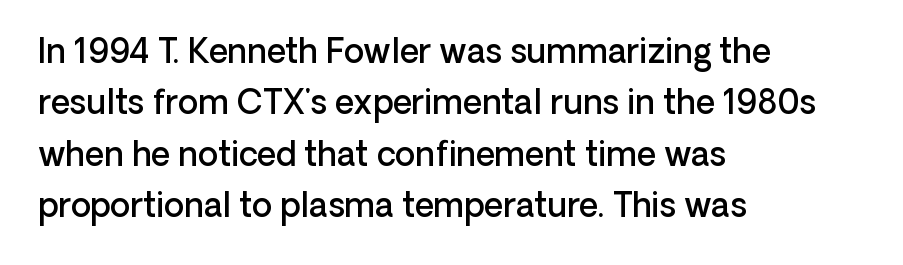
The image shows 33 px semibold sans-serif type, upright; set left-aligned, normal line spacing (1.56x), normal letter spacing, not underlined; low stroke contrast and a medium x-height.
